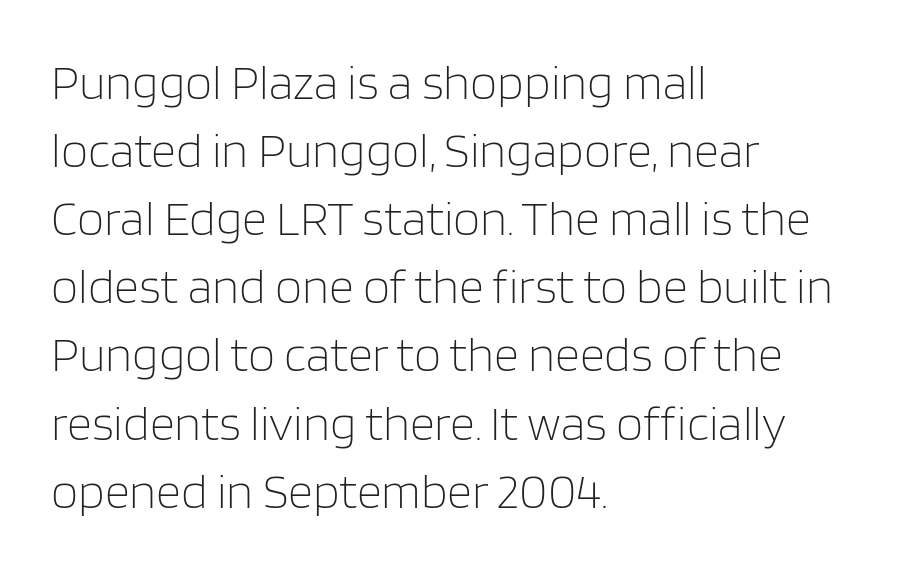
The image shows 49 px light sans-serif type, upright; set left-aligned, normal line spacing (1.39x), normal letter spacing, not underlined; low stroke contrast and a large x-height.
